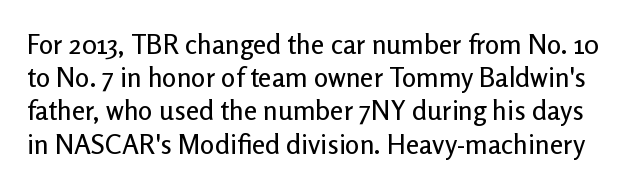
Q: Is the text italic (slanted)? A: No, it is upright.
Q: Is the text underlined? A: No.
Q: Is the spacing between letters normal or unusually wide? A: Normal.
